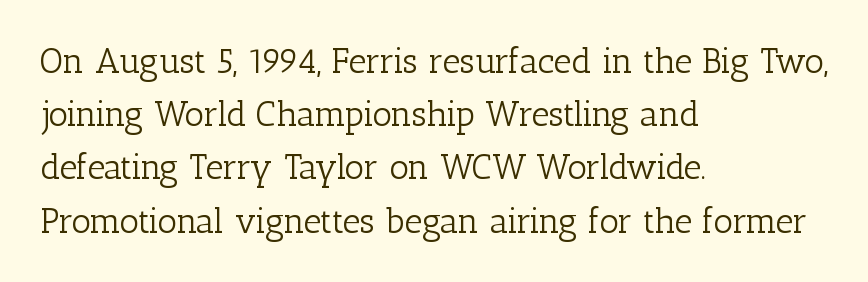
Q: Is the text bold? A: No.
Q: Is the text italic (slanted)? A: No, it is upright.
Q: Is the typeface a serif or a sans-serif typeface? A: Serif.
Q: Is the text underlined? A: No.
Q: How is the paragraph aligned? A: Left-aligned.
Q: Is the spacing between letters normal or unusually wide? A: Normal.
Q: Is the spacing between lines tight, normal or loose? A: Normal.
Q: Width (condensed, normal, or wide)? A: Normal.
Q: Stroke contrast? A: Low.
Q: x-height? A: Medium.
Q: Monospaced? A: No.
